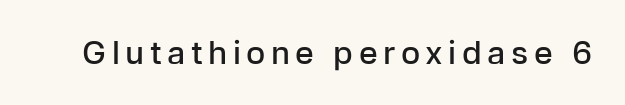
Q: Is the text bold? A: Semi-bold.
Q: Is the text italic (slanted)? A: No, it is upright.
Q: Is the typeface a serif or a sans-serif typeface? A: Sans-serif.
Q: Is the text underlined? A: No.
Q: Width (condensed, normal, or wide)? A: Normal.
Q: Stroke contrast? A: Low.
Q: x-height? A: Medium.
Q: Monospaced? A: No.
